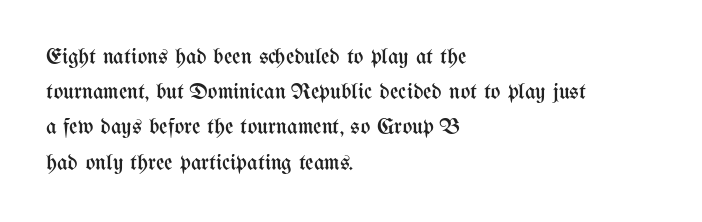
Q: Is the text bold? A: No.
Q: Is the text italic (slanted)? A: No, it is upright.
Q: Is the text underlined? A: No.
Q: How is the paragraph aligned? A: Left-aligned.
Q: Is the spacing between letters normal or unusually wide? A: Normal.
Q: Is the spacing between lines tight, normal or loose? A: Normal.
